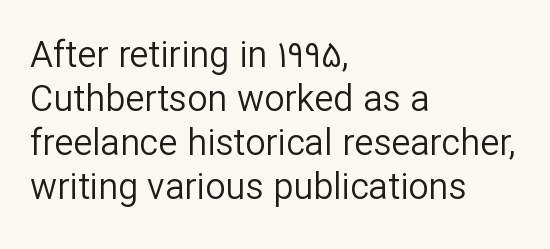
The image shows 36 px regular-weight sans-serif type, upright; set left-aligned, line spacing 1.22x, normal letter spacing, not underlined; low stroke contrast and a medium x-height.
